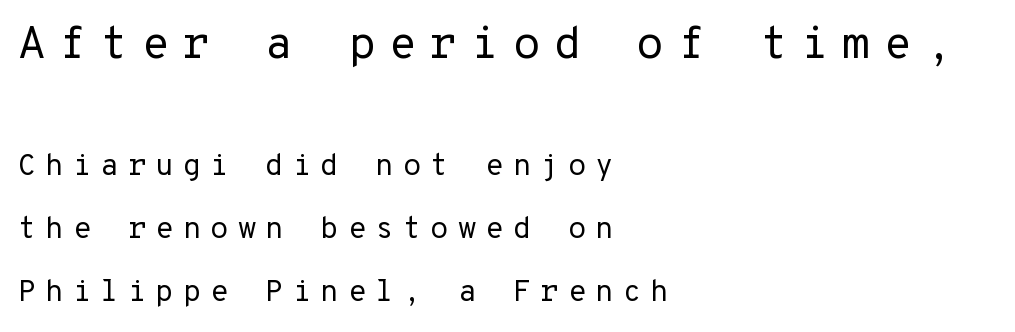
{"serif": "no", "italic": "no", "bold": "no", "weight": "regular", "width": "normal", "stroke_contrast": "low", "x_height": "medium", "underline": "no", "align": "left", "line_spacing": "loose", "line_spacing_ratio": 2.1, "letter_spacing": "wide", "letter_spacing_em": 0.3, "larger_block": "first", "size_ratio": 1.5, "glyph_px": 45}
